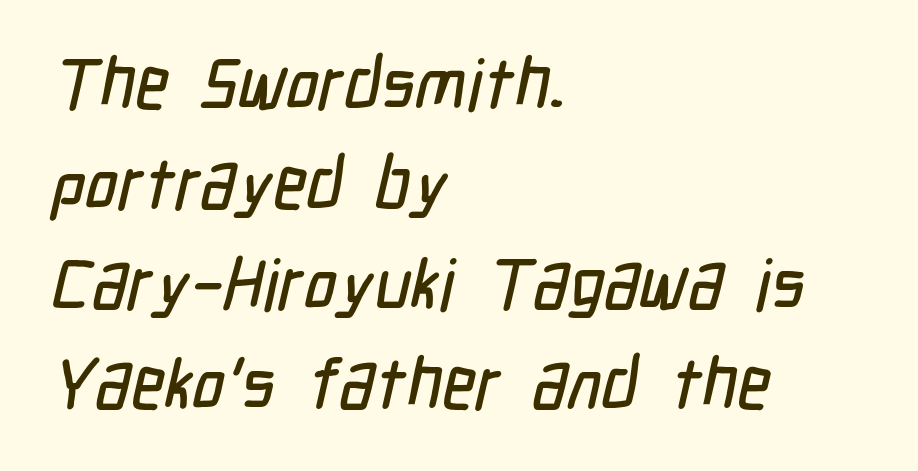
The image shows 71 px condensed sans-serif type; set left-aligned, normal line spacing (1.41x), normal letter spacing, not underlined; low stroke contrast and a medium x-height.
